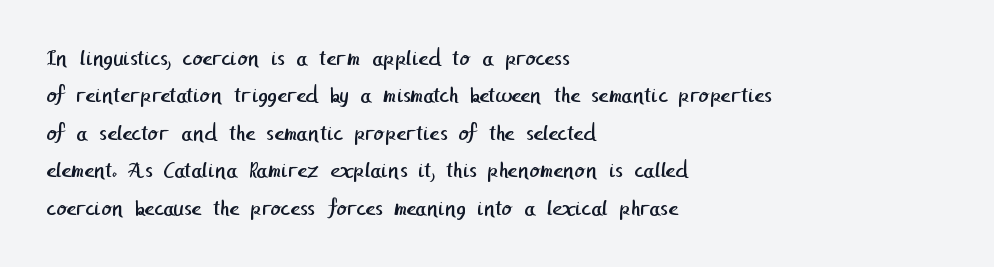
No letter is thick-stroked: the sample isn't bold. Descenders hang freely into open space. Leading: standard. Short note: letters normally spaced.
